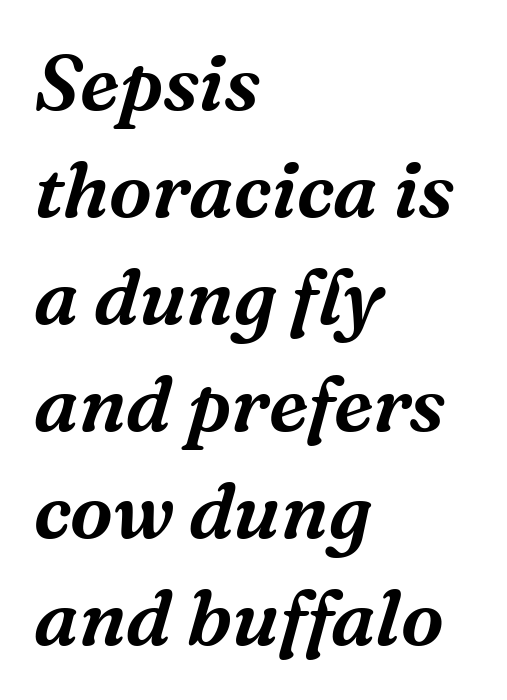
This is serif lettering, the kind often seen in printed books. This sample uses plain, unmodified letter spacing. The block of text has a typical density, with ordinary space between rows. Yep, that's italic — everything's leaning. Short and long lines alike share a common starting point at left. Rule under the text: the space is simply empty.
